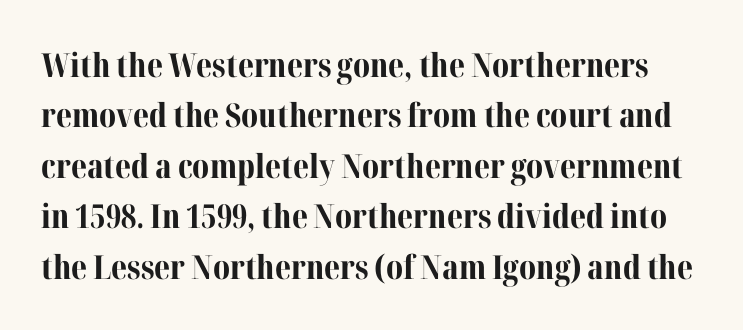
Are there feet on the stems? There are — it's a serif. Line spacing here is normal. These lines are rendered in a variable-pitch font. Nobody touched the tracking dial on this one.
